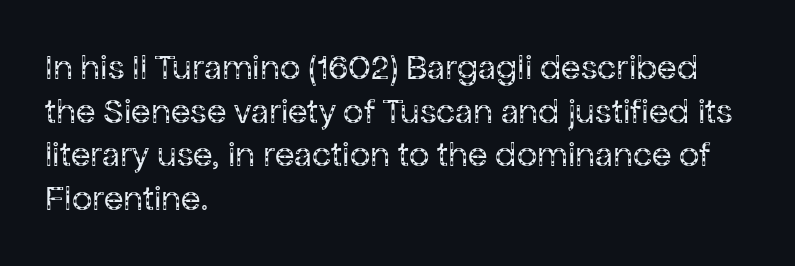
If you drew a line through each stem, it would be perfectly vertical. Regarding serifs, this sample does without them. Is this a heavy cut? Hardly; it is regular or lighter. No word sits above an underline.
